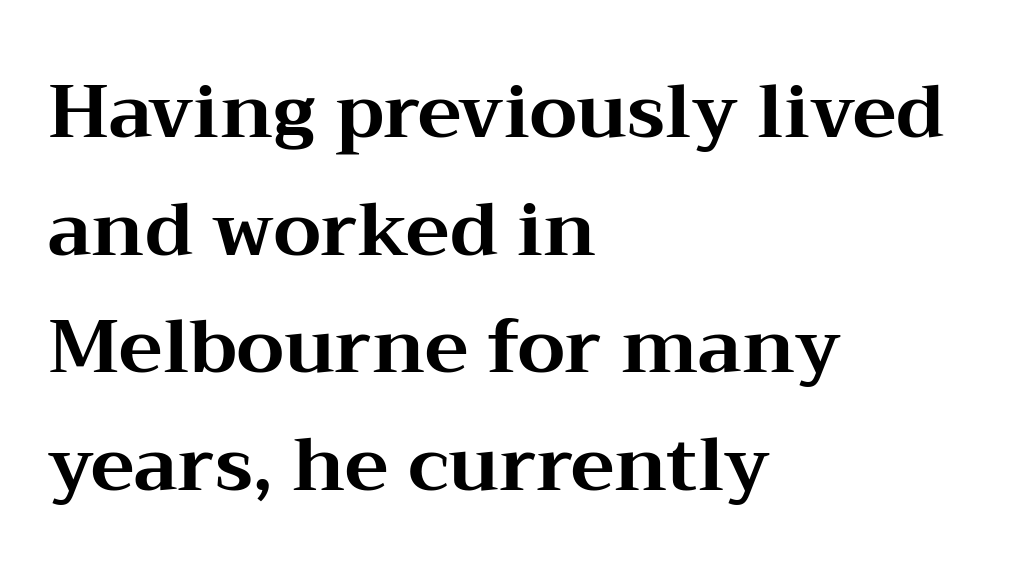
Q: Is the text bold? A: Yes.
Q: Is the text italic (slanted)? A: No, it is upright.
Q: Is the typeface a serif or a sans-serif typeface? A: Serif.
Q: Is the text underlined? A: No.
Q: How is the paragraph aligned? A: Left-aligned.
Q: Is the spacing between letters normal or unusually wide? A: Normal.
Q: Is the spacing between lines tight, normal or loose? A: Normal.
Q: Width (condensed, normal, or wide)? A: Wide.
Q: Stroke contrast? A: Medium.
Q: x-height? A: Medium.
Q: Monospaced? A: No.
